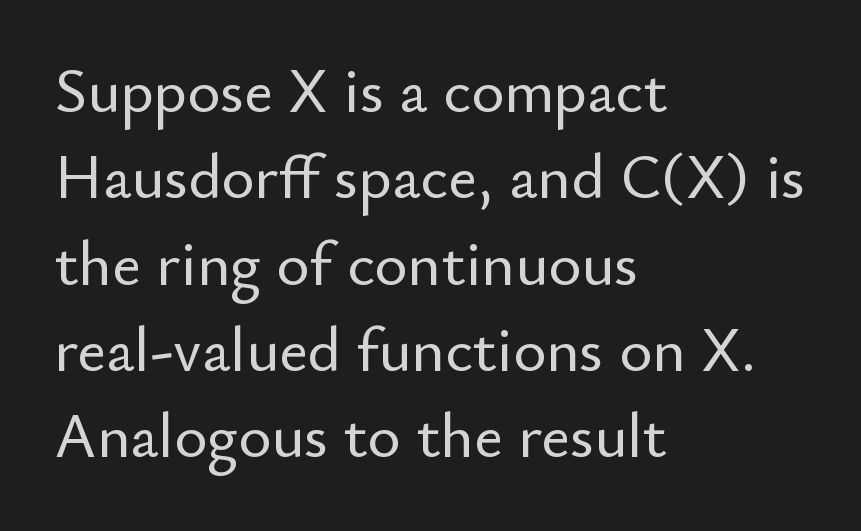
The image shows 63 px sans-serif type, upright; set left-aligned, normal line spacing (1.37x), normal letter spacing, not underlined; low stroke contrast and a small x-height.
